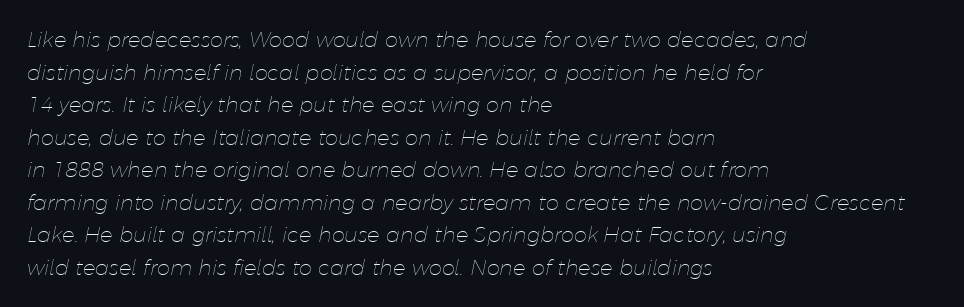
{"italic": "yes", "lean": "right", "slant_degrees": 11, "bold": "no", "underline": "no", "align": "left", "line_spacing": "normal", "line_spacing_ratio": 1.55, "letter_spacing": "normal", "letter_spacing_em": 0.0, "glyph_px": 21}
